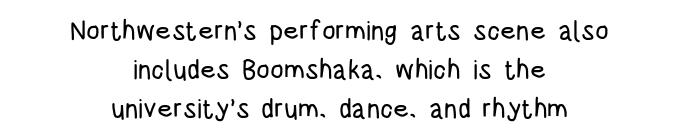
The passage is arranged like a title page — every line centered. Decoration check: the copy has no underline. The lettering holds an erect, upright posture throughout. Does extra space separate the letters? No, they use regular spacing. Horizontal bands of white between lines are of average thickness.
